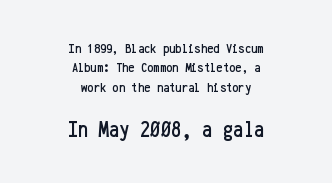
The image shows 23 px text type, upright; set centered, normal line spacing (1.39x), normal letter spacing, not underlined; the second (bottom) block is 1.64x larger.
